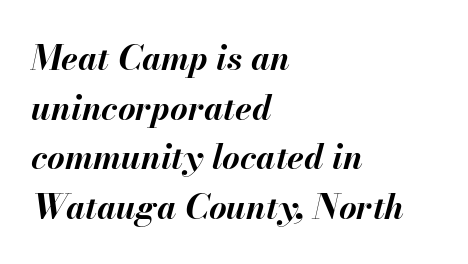
The image shows 34 px bold type, italic (leaning right); set left-aligned, normal line spacing (1.46x), normal letter spacing, not underlined; medium stroke contrast and a small x-height.
